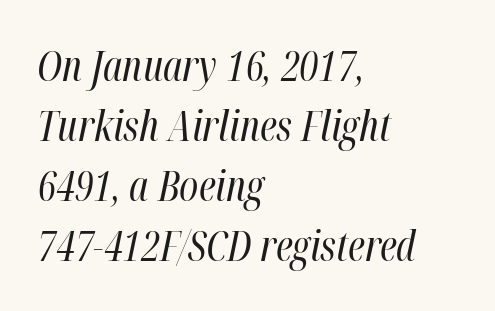
The passage is arranged the way most books set body copy — flush left. Stems here are at most as thick as an everyday book face. Slanted lettering throughout. Each row of text sits above clean, open space. The designer left line spacing at the default. Is the letter spacing exaggerated? No — it looks like the ordinary default.
